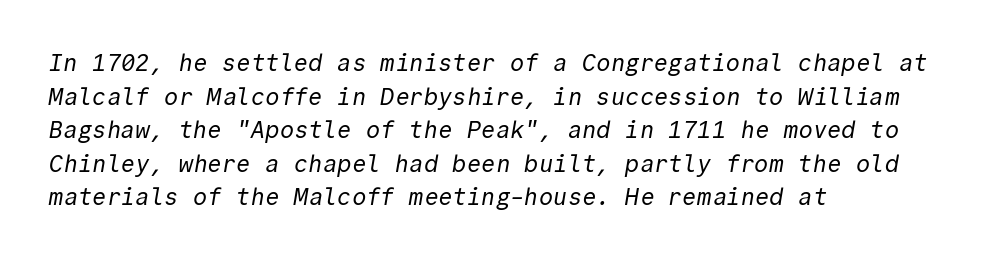
The image shows 24 px text type; set left-aligned, normal line spacing (1.4x), normal letter spacing, not underlined.
